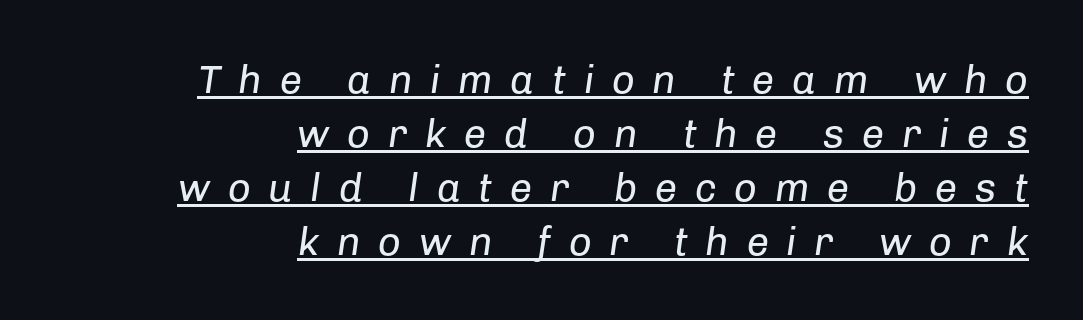
{"italic": "yes", "lean": "right", "slant_degrees": 8, "bold": "no", "weight": "regular", "width": "normal", "stroke_contrast": "low", "x_height": "medium", "monospaced": "no", "underline": "yes", "align": "right", "line_spacing": "normal", "line_spacing_ratio": 1.35, "letter_spacing": "wide", "letter_spacing_em": 0.44, "glyph_px": 40}
